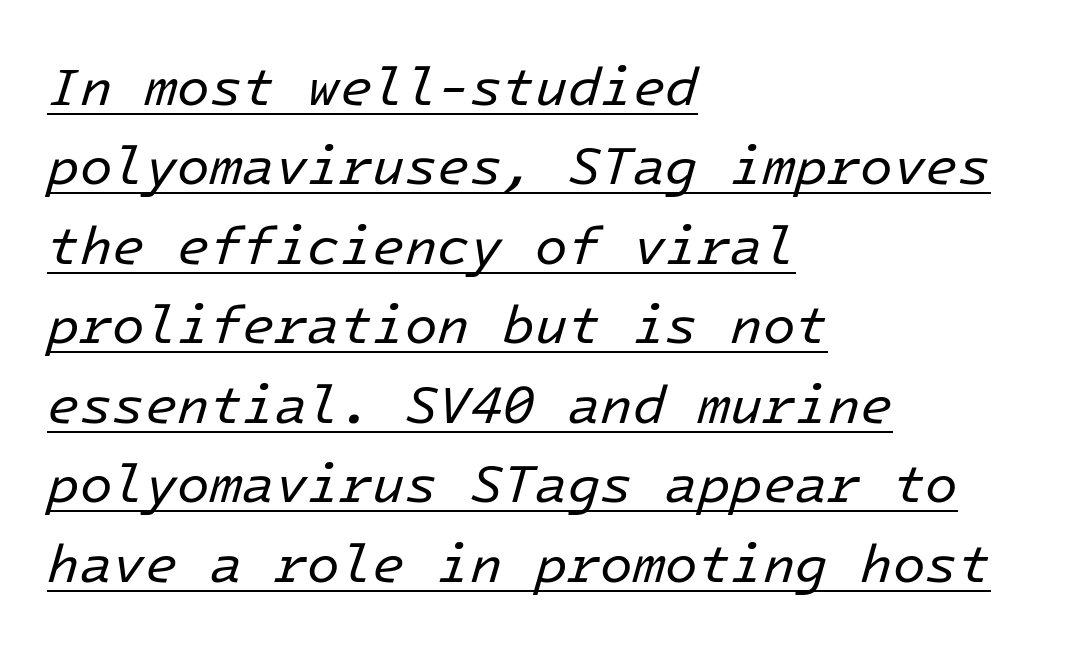
{"italic": "yes", "lean": "right", "slant_degrees": 16, "bold": "no", "weight": "regular", "width": "normal", "stroke_contrast": "low", "x_height": "medium", "underline": "yes", "align": "left", "line_spacing": "normal", "line_spacing_ratio": 1.5, "letter_spacing": "normal", "letter_spacing_em": 0.0, "glyph_px": 53}
